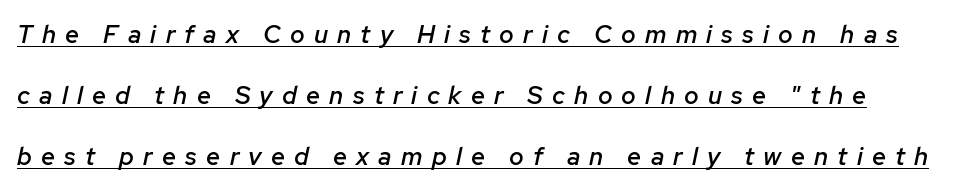
Baseline-to-baseline distance is far greater than the letter height. As a designer I'd log this as weight 600, semibold. The face used here is rendered with a markedly widened letterfit. The passage shown leans; its letterforms are oblique. What decoration does the sample have? An underline.
